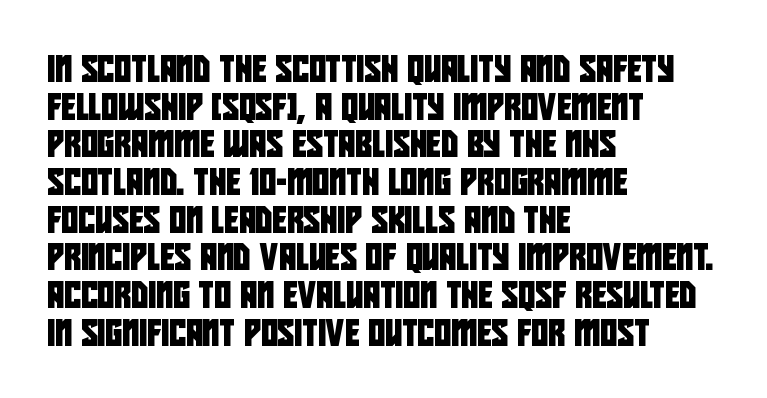
Q: Is the text underlined? A: No.
Q: How is the paragraph aligned? A: Left-aligned.
Q: Is the spacing between letters normal or unusually wide? A: Normal.
Q: Is the spacing between lines tight, normal or loose? A: Normal.
